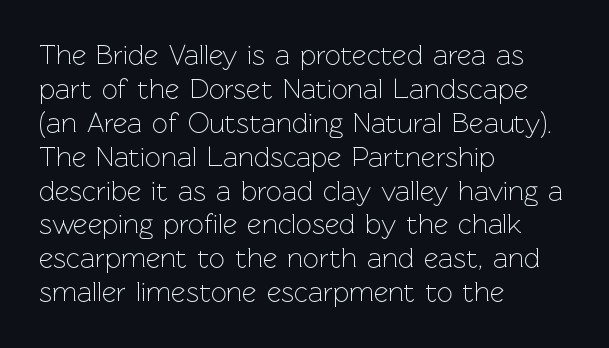
Q: Is the text bold? A: No.
Q: Is the text italic (slanted)? A: No, it is upright.
Q: Is the typeface a serif or a sans-serif typeface? A: Sans-serif.
Q: Is the text underlined? A: No.
Q: How is the paragraph aligned? A: Left-aligned.
Q: Is the spacing between letters normal or unusually wide? A: Normal.
Q: Width (condensed, normal, or wide)? A: Normal.
Q: Stroke contrast? A: Low.
Q: x-height? A: Medium.
Q: Monospaced? A: No.
